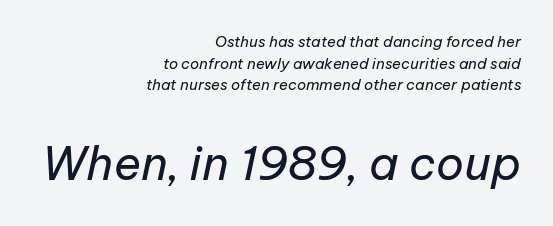
Q: Is the text bold? A: No.
Q: Is the text italic (slanted)? A: Yes, it leans right by about 12 degrees.
Q: Is the text underlined? A: No.
Q: How is the paragraph aligned? A: Right-aligned.
Q: Is the spacing between letters normal or unusually wide? A: Normal.
Q: Is the spacing between lines tight, normal or loose? A: Normal.
Q: Which block of text is set in a larger size, the first (top) or the second (bottom)? A: The second (bottom) one.
Q: Width (condensed, normal, or wide)? A: Normal.
Q: Stroke contrast? A: Low.
Q: x-height? A: Medium.
Q: Monospaced? A: No.
